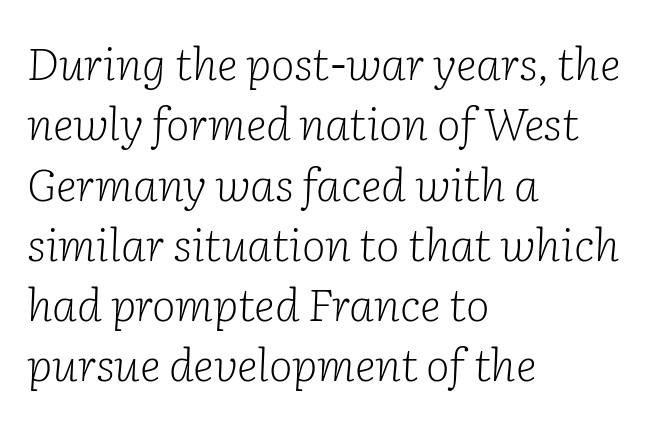
Here the designer chose a conventional face with non-uniform glyph widths. Italic: yes, the glyphs are oblique. These lines are set flush left with a ragged right edge. The horizontal fit of the characters is conventional and even. Whoever set this chose a conventional vertical rhythm. The specimen omits any rule beneath the text block's lines.
